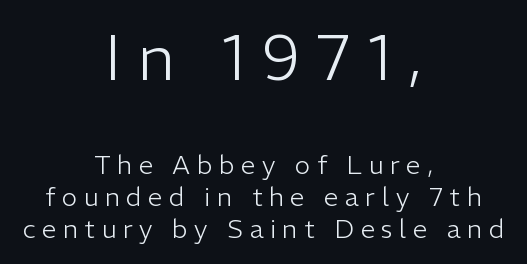
{"serif": "no", "italic": "no", "bold": "no", "weight": "light", "width": "normal", "stroke_contrast": "low", "x_height": "medium", "monospaced": "no", "underline": "no", "align": "center", "line_spacing_ratio": 1.24, "letter_spacing": "wide", "letter_spacing_em": 0.25, "larger_block": "first", "size_ratio": 2.46, "glyph_px": 64}
